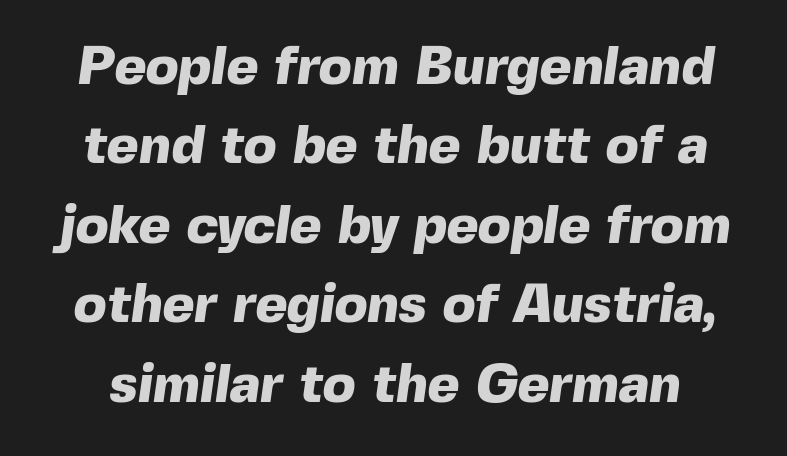
The image shows 54 px heavy sans-serif type; set normal line spacing (1.47x), normal letter spacing, not underlined; a medium x-height.
